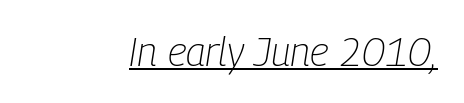
{"italic": "yes", "lean": "right", "slant_degrees": 9, "bold": "no", "weight": "light", "width": "condensed", "stroke_contrast": "low", "x_height": "medium", "monospaced": "no", "underline": "yes", "letter_spacing": "normal", "letter_spacing_em": 0.0, "glyph_px": 40}
